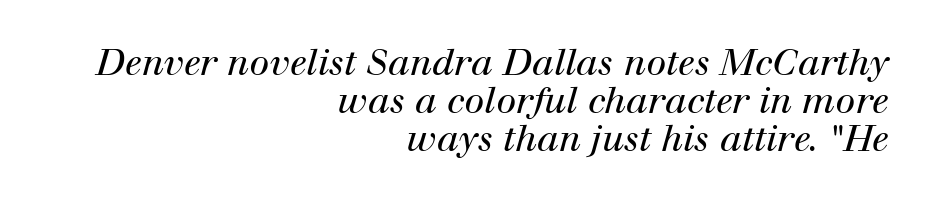
The face used here is seriffed, in the tradition of book romans. Tracking here is standard; glyphs follow each other at the usual distance. Vertically, the passage feels compressed, each row crowding the next. Varying glyph widths throughout — classic text-font behaviour. These lines are set flush right with a ragged left edge.
